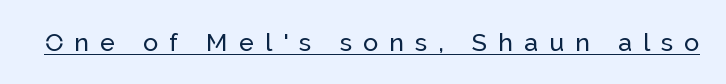
Q: Is the text italic (slanted)? A: No, it is upright.
Q: Is the text underlined? A: Yes.
Q: Is the spacing between letters normal or unusually wide? A: Unusually wide.
